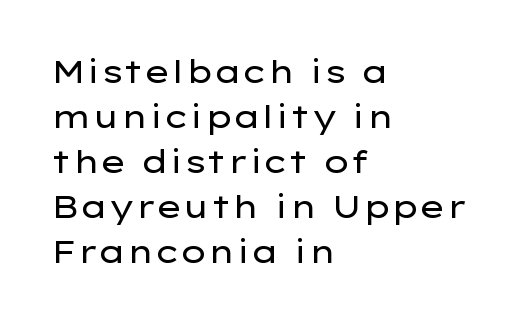
The image shows 32 px regular-weight, wide sans-serif type, upright; set left-aligned, normal line spacing (1.41x), normal letter spacing, not underlined; low stroke contrast and a medium x-height.
